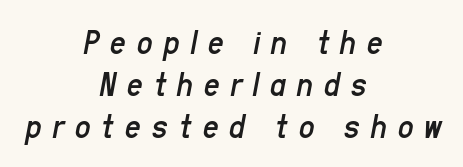
The image shows 35 px regular-weight, condensed type, italic (leaning right); set centered, line spacing 1.2x, unusually wide letter spacing (+0.3 em), not underlined; low stroke contrast and a medium x-height.
